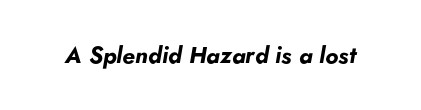
This rendering features lettering with no underline. Compared with ordinary roman type, these characters are visibly tilted. The tracking reads as untouched default to a designer's eye. Thick stems and heavy bowls — unmistakably bold.
